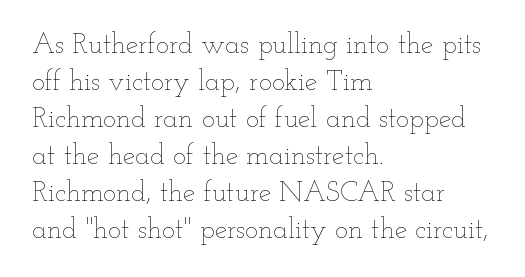
The image shows 28 px thin, wide type, upright; set left-aligned, normal line spacing (1.32x), normal letter spacing, not underlined; low stroke contrast and a small x-height.
